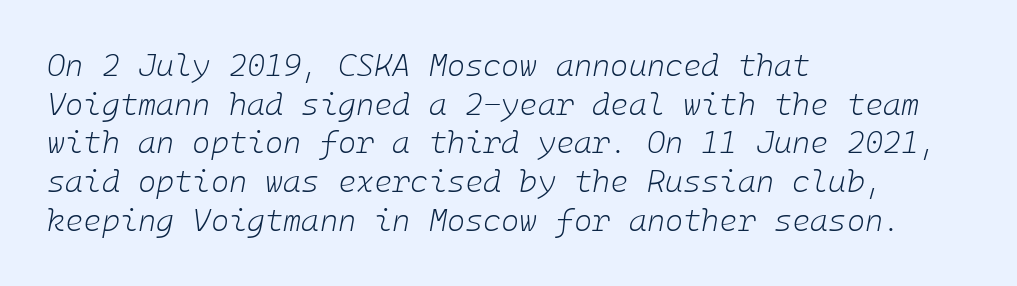
{"italic": "yes", "lean": "right", "slant_degrees": 10, "bold": "no", "weight": "light", "width": "normal", "stroke_contrast": "low", "x_height": "medium", "underline": "no", "align": "left", "line_spacing": "normal", "line_spacing_ratio": 1.25, "letter_spacing": "normal", "letter_spacing_em": 0.0, "glyph_px": 31}
